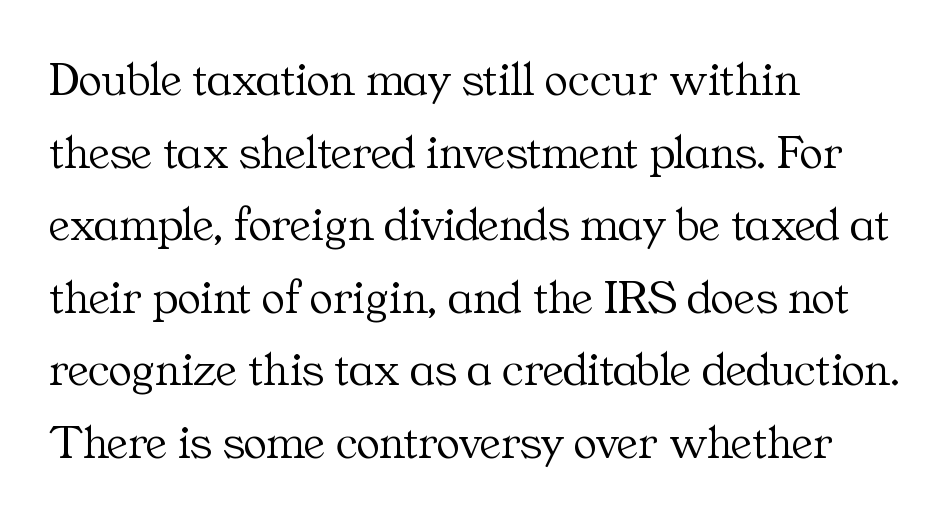
{"serif": "yes", "italic": "no", "bold": "no", "weight": "light", "width": "normal", "stroke_contrast": "medium", "x_height": "medium", "monospaced": "no", "underline": "no", "align": "left", "line_spacing": "normal", "line_spacing_ratio": 1.48, "letter_spacing": "normal", "letter_spacing_em": 0.0, "glyph_px": 49}
